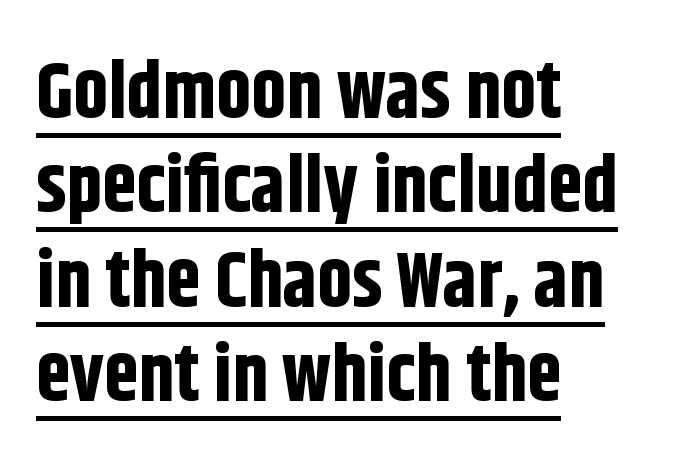
{"serif": "no", "italic": "no", "bold": "yes", "weight": "bold", "width": "condensed", "stroke_contrast": "low", "x_height": "large", "monospaced": "no", "underline": "yes", "align": "left", "line_spacing_ratio": 1.21, "letter_spacing": "normal", "letter_spacing_em": 0.0, "glyph_px": 78}
